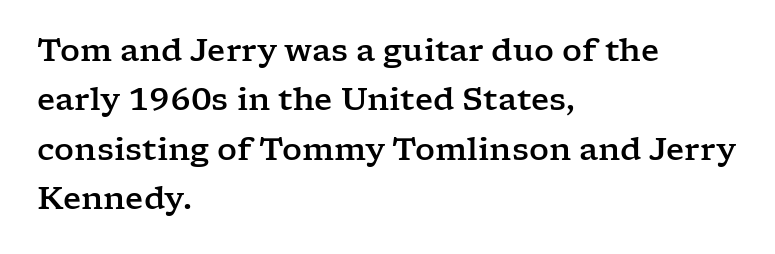
Character widths vary here, with narrow letters taking less room than wide ones. This sample uses an upright cut, with every glyph sitting square on the baseline. The zone under the glyphs is completely vacant. Is this a sans? No — the strokes have serifs. The lines sit at an ordinary, default distance from one another. Where is the straight margin? On the left.
